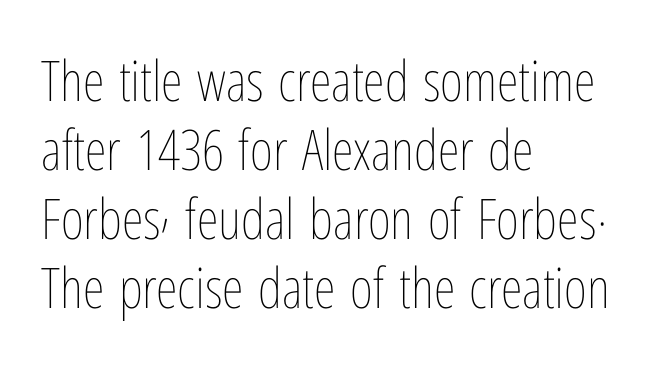
{"italic": "no", "bold": "no", "weight": "thin", "width": "condensed", "stroke_contrast": "low", "x_height": "medium", "monospaced": "no", "underline": "no", "align": "left", "line_spacing_ratio": 1.23, "letter_spacing": "normal", "letter_spacing_em": 0.0, "glyph_px": 56}
